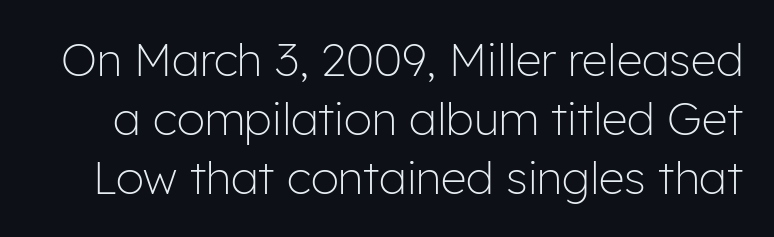
{"serif": "no", "italic": "no", "bold": "no", "weight": "light", "width": "normal", "stroke_contrast": "low", "x_height": "medium", "monospaced": "no", "underline": "no", "line_spacing": "normal", "line_spacing_ratio": 1.31, "letter_spacing": "normal", "letter_spacing_em": 0.0, "glyph_px": 45}
